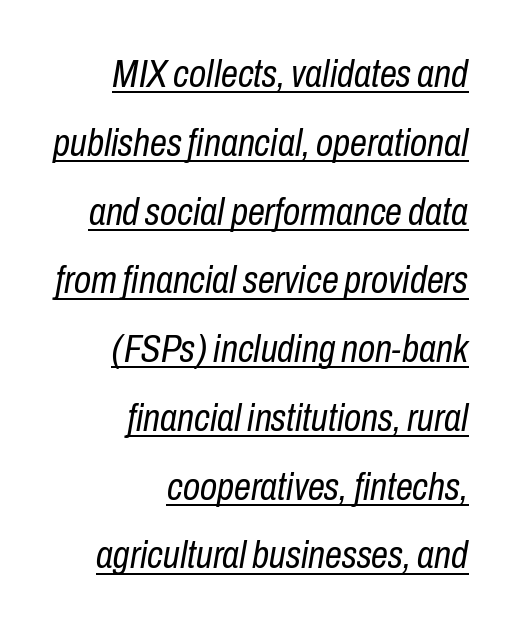
The letters look calm and open, with moderate or lighter stems. Italic: yes, the glyphs are oblique. The passage shown has conventional tracking throughout. Think of a printed novel: that variable character pitch is what you see here.
